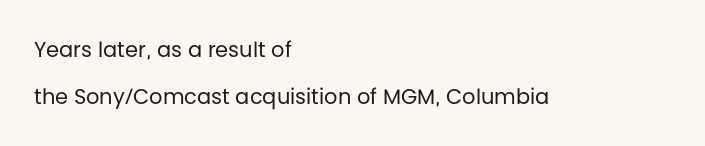
{"italic": "no", "bold": "no", "underline": "no", "align": "left", "line_spacing": "loose", "line_spacing_ratio": 2.23, "letter_spacing": "normal", "letter_spacing_em": 0.0, "glyph_px": 21}
